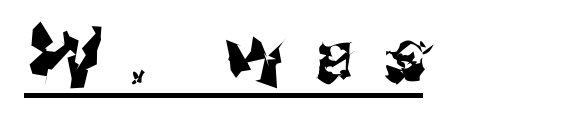
Think of a printed novel: that variable character pitch is what you see here. The string is rendered with underlining switched on. The type is letterspaced generously, with wide tracking. Look at the bottom of the vertical strokes: they stop flat, with no serifs.
